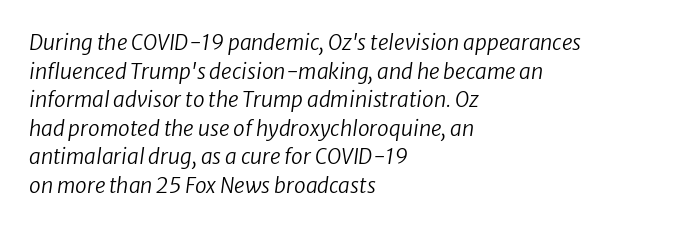
The image shows 21 px text type, italic (leaning right); set left-aligned, normal line spacing (1.36x), normal letter spacing, not underlined.
